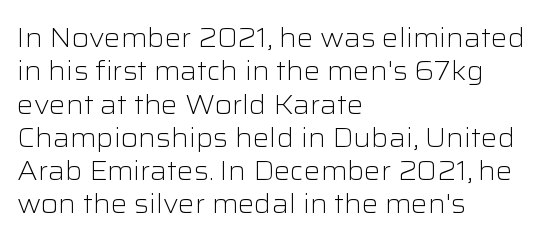
Compared with typical paragraphs, the rows here are spaced about the same. The letters stand straight up with perfectly vertical stems. Short and long lines alike share a common starting point at left. Is the stroke heavy? The answer is a plain regular-or-lighter. In terms of letterspacing, this is plain default setting. Just letters on the line, the space beneath them empty.
